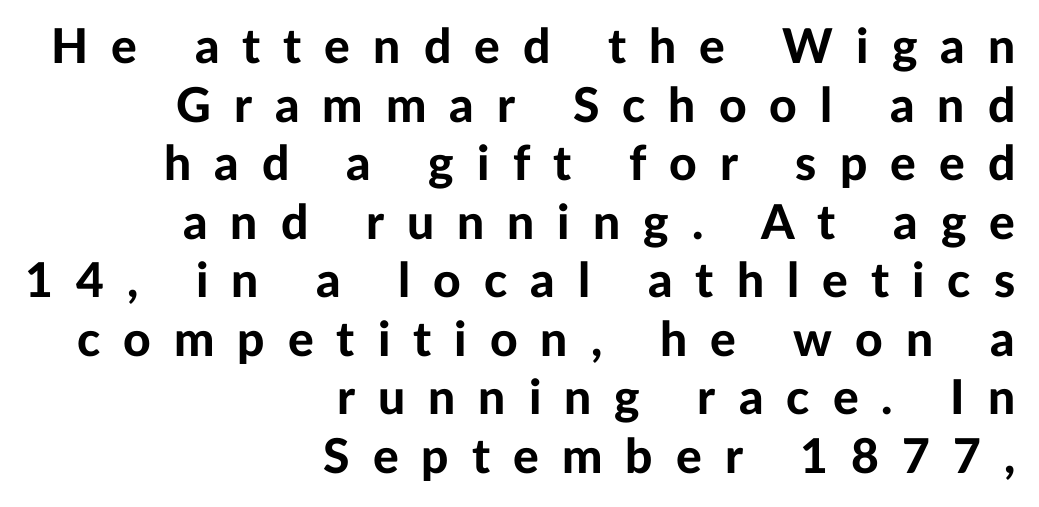
Clear beneath every line of the passage. Nothing sits at the stroke ends, so this counts as sans-serif. No italicization has been applied; the sample stays upright. Where is the straight margin? On the right. Think of a printed novel: that variable character pitch is what you see here.
